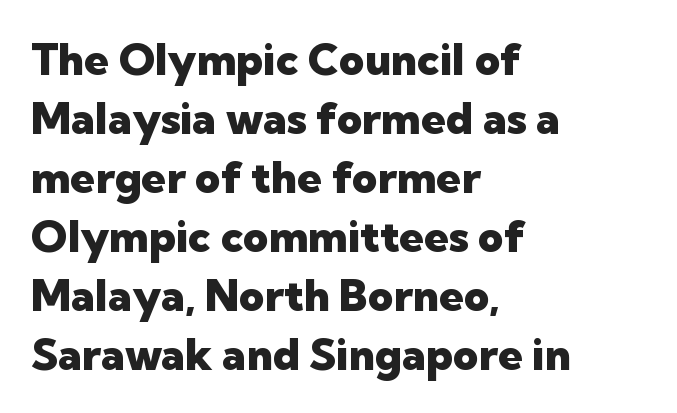
Q: Is the text bold? A: Yes.
Q: Is the text italic (slanted)? A: No, it is upright.
Q: Is the typeface a serif or a sans-serif typeface? A: Sans-serif.
Q: Is the text underlined? A: No.
Q: How is the paragraph aligned? A: Left-aligned.
Q: Is the spacing between letters normal or unusually wide? A: Normal.
Q: Is the spacing between lines tight, normal or loose? A: Normal.
Q: Width (condensed, normal, or wide)? A: Normal.
Q: Stroke contrast? A: Low.
Q: x-height? A: Medium.
Q: Monospaced? A: No.
